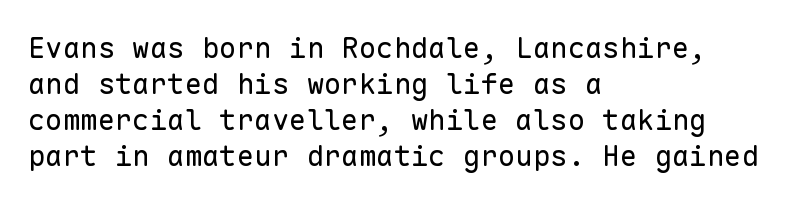
The rendering keeps characters at their native spacing. The font is comparable to plain body text, perhaps lighter. The rendering uses typewriter-style spacing with identical character cells. Beneath every word, the page is bare.
